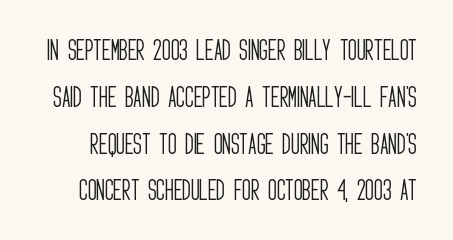
Q: Is the text bold? A: No.
Q: Is the text italic (slanted)? A: No, it is upright.
Q: Is the text underlined? A: No.
Q: Is the spacing between letters normal or unusually wide? A: Normal.
Q: Is the spacing between lines tight, normal or loose? A: Loose.
